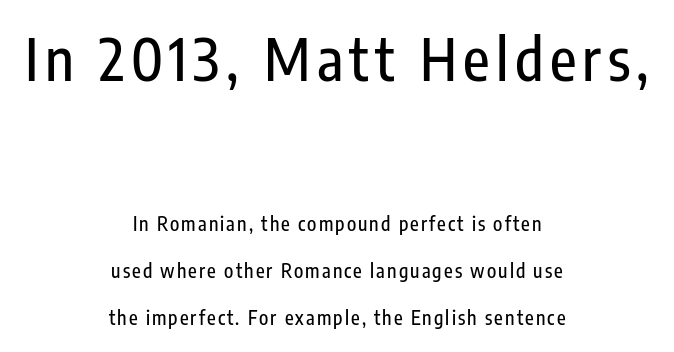
Q: Is the text italic (slanted)? A: No, it is upright.
Q: Is the typeface a serif or a sans-serif typeface? A: Sans-serif.
Q: Is the text underlined? A: No.
Q: How is the paragraph aligned? A: Centered.
Q: Is the spacing between lines tight, normal or loose? A: Loose.
Q: Which block of text is set in a larger size, the first (top) or the second (bottom)? A: The first (top) one.
Q: Width (condensed, normal, or wide)? A: Condensed.
Q: Stroke contrast? A: Low.
Q: x-height? A: Medium.
Q: Monospaced? A: No.
